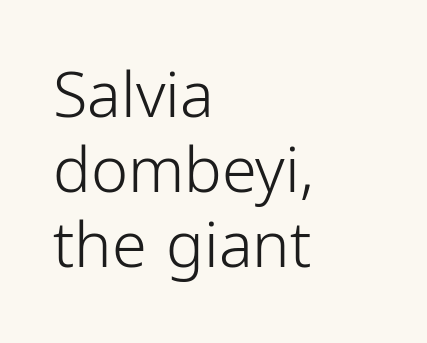
{"serif": "no", "italic": "no", "bold": "no", "weight": "light", "width": "condensed", "stroke_contrast": "low", "x_height": "medium", "monospaced": "no", "underline": "no", "align": "left", "line_spacing_ratio": 1.19, "letter_spacing": "normal", "letter_spacing_em": 0.0, "glyph_px": 63}
